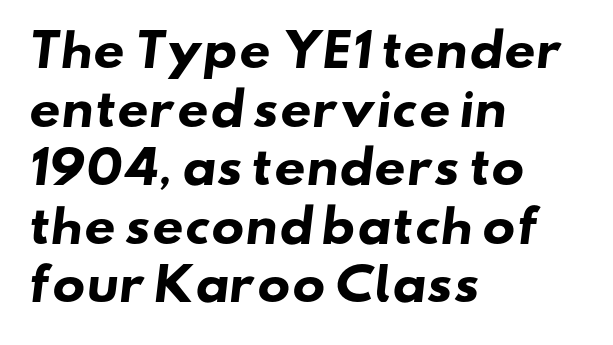
Q: Is the text bold? A: Yes.
Q: Is the typeface a serif or a sans-serif typeface? A: Sans-serif.
Q: Is the text underlined? A: No.
Q: How is the paragraph aligned? A: Left-aligned.
Q: Is the spacing between letters normal or unusually wide? A: Normal.
Q: Is the spacing between lines tight, normal or loose? A: Normal.
Q: Width (condensed, normal, or wide)? A: Wide.
Q: Stroke contrast? A: Low.
Q: x-height? A: Small.
Q: Monospaced? A: No.
